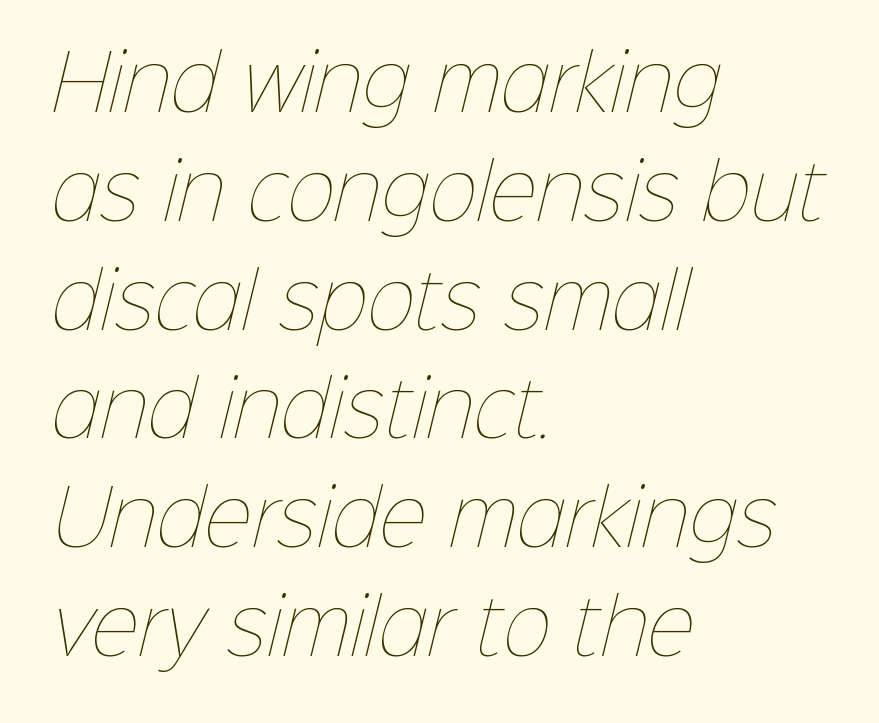
Q: Is the text bold? A: No.
Q: Is the text underlined? A: No.
Q: How is the paragraph aligned? A: Left-aligned.
Q: Is the spacing between letters normal or unusually wide? A: Normal.
Q: Is the spacing between lines tight, normal or loose? A: Normal.
Q: Width (condensed, normal, or wide)? A: Normal.
Q: Stroke contrast? A: Low.
Q: x-height? A: Medium.
Q: Monospaced? A: No.
